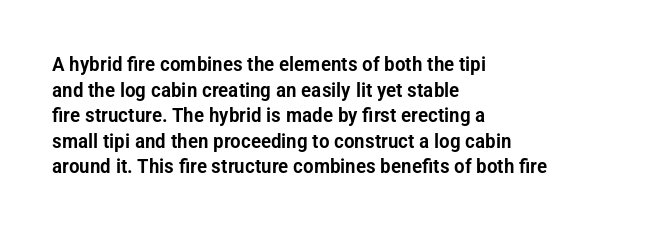
Q: Is the text italic (slanted)? A: No, it is upright.
Q: Is the text underlined? A: No.
Q: How is the paragraph aligned? A: Left-aligned.
Q: Is the spacing between letters normal or unusually wide? A: Normal.
Q: Is the spacing between lines tight, normal or loose? A: Normal.
